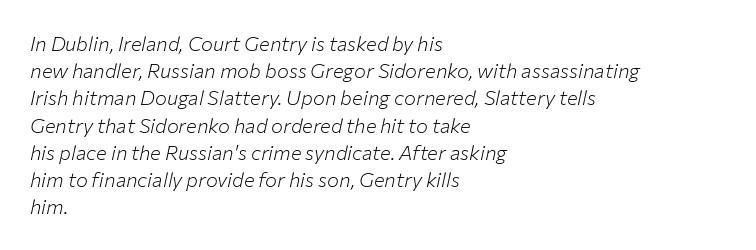
Q: Is the text bold? A: No.
Q: Is the text italic (slanted)? A: Yes, it leans right by about 12 degrees.
Q: Is the text underlined? A: No.
Q: How is the paragraph aligned? A: Left-aligned.
Q: Is the spacing between letters normal or unusually wide? A: Normal.
Q: Is the spacing between lines tight, normal or loose? A: Normal.
